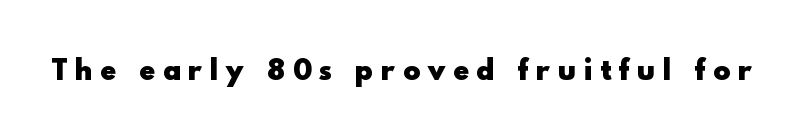
The image shows 26 px bold type, upright; set unusually wide letter spacing (+0.31 em), not underlined.
